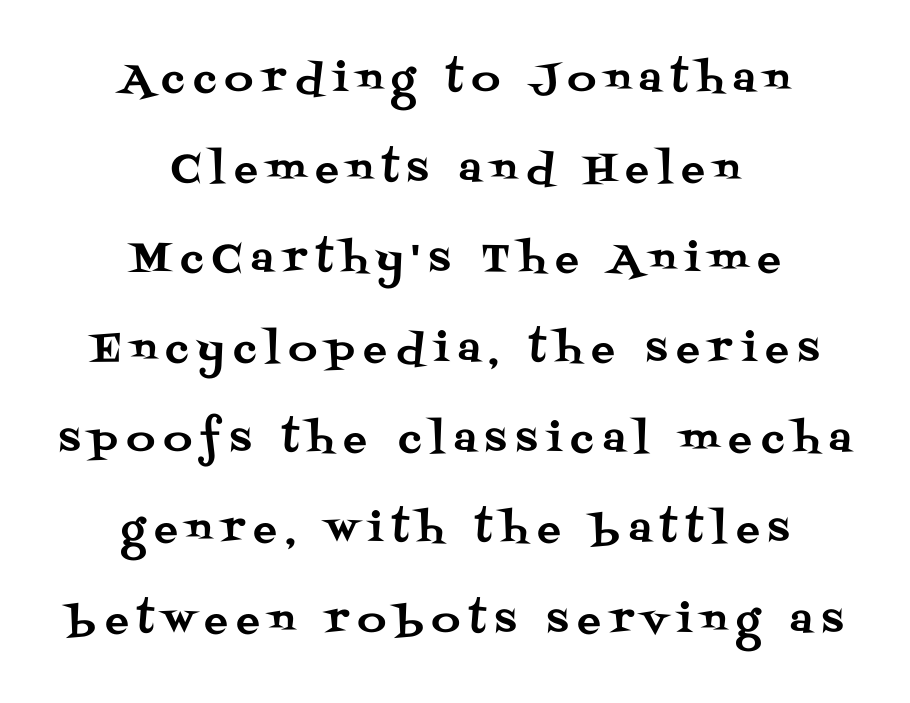
In terms of letterspacing, this is a distinctly airy, spread setting. The rendering uses natural spacing where letterforms have individual widths. In terms of letterform style, serifs are clearly present. Descenders are the only things crossing below the line. Ascenders rise straight up at ninety degrees. Neither beginnings nor endings align; midpoints do.
